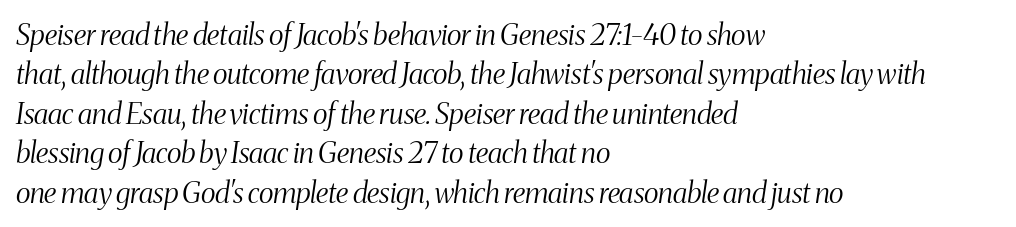
{"serif": "yes", "italic": "yes", "lean": "right", "slant_degrees": 8, "bold": "no", "weight": "light", "width": "condensed", "stroke_contrast": "medium", "x_height": "medium", "monospaced": "no", "underline": "no", "align": "left", "line_spacing": "normal", "line_spacing_ratio": 1.36, "letter_spacing": "normal", "letter_spacing_em": 0.0, "glyph_px": 29}
